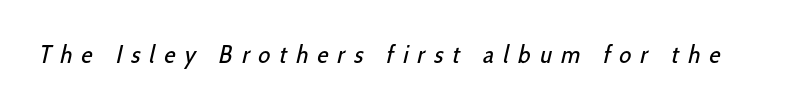
{"bold": "no", "underline": "no", "letter_spacing": "wide", "letter_spacing_em": 0.37, "glyph_px": 25}
